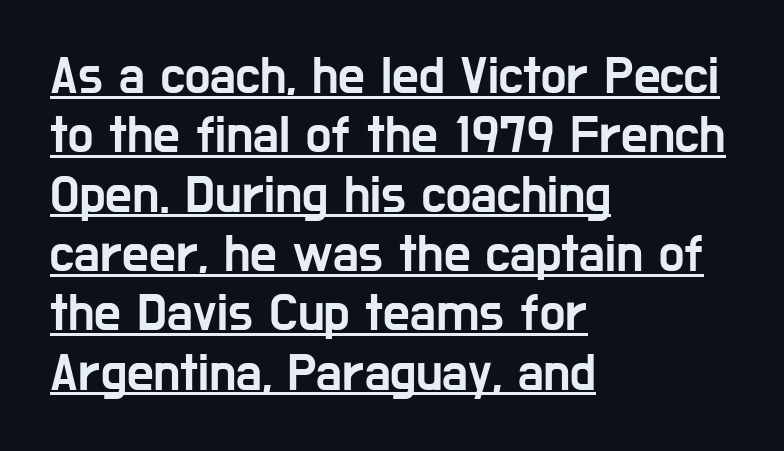
The image shows 53 px condensed sans-serif type, upright; set left-aligned, tight line spacing (1.12x), normal letter spacing, underlined; low stroke contrast and a medium x-height.
